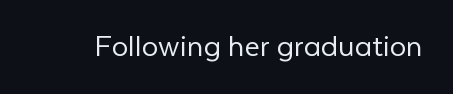
The image shows 33 px light sans-serif type, upright; set normal letter spacing, not underlined; low stroke contrast and a medium x-height.
